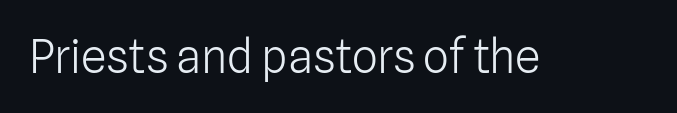
The image shows 46 px light sans-serif type, upright; set normal letter spacing, not underlined; low stroke contrast and a medium x-height.
